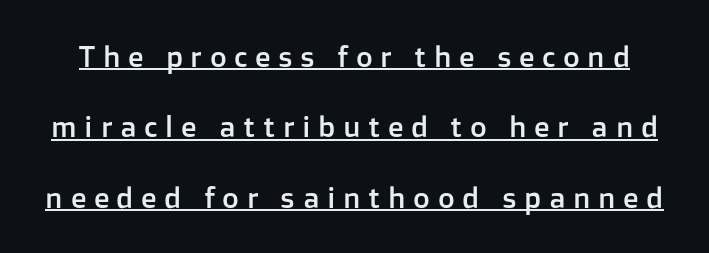
The image shows 29 px sans-serif type, upright; set loose line spacing (2.43x), unusually wide letter spacing (+0.26 em), underlined; low stroke contrast and a medium x-height.
